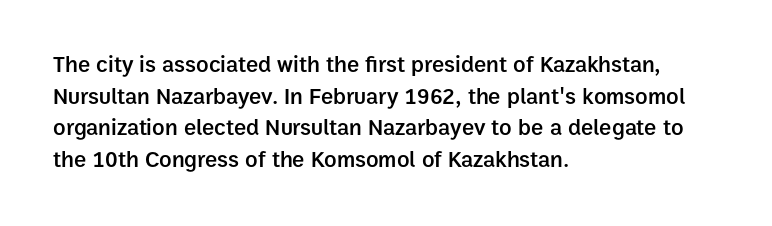
How would I describe the line gaps? Plain and ordinary. A fair bit of extra ink — the face is semibold, not bold. Check the space under the baseline: it is left empty. Style check: upright.
